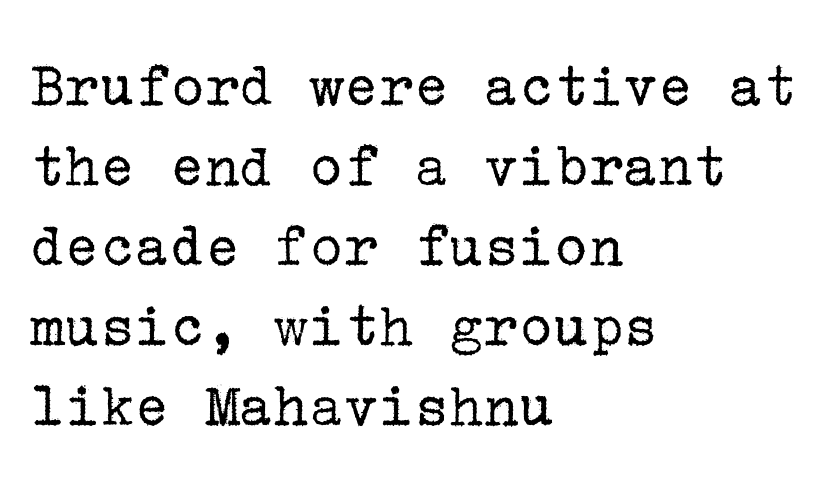
{"serif": "yes", "italic": "no", "bold": "no", "weight": "regular", "width": "normal", "stroke_contrast": "low", "x_height": "medium", "underline": "no", "align": "left", "line_spacing_ratio": 1.23, "letter_spacing": "normal", "letter_spacing_em": 0.0, "glyph_px": 65}
